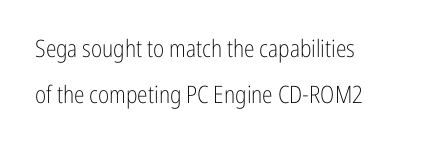
The image shows 24 px text type, upright; set left-aligned, loose line spacing (1.93x), normal letter spacing, not underlined.
